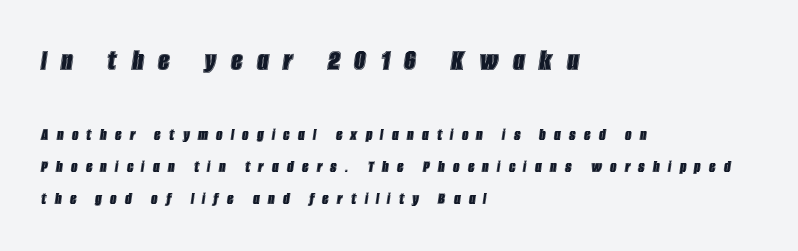
The image shows 32 px condensed type, italic (leaning right); set left-aligned, line spacing 1.77x, unusually wide letter spacing (+0.46 em), not underlined; the first (top) block is 1.78x larger; a large x-height.
